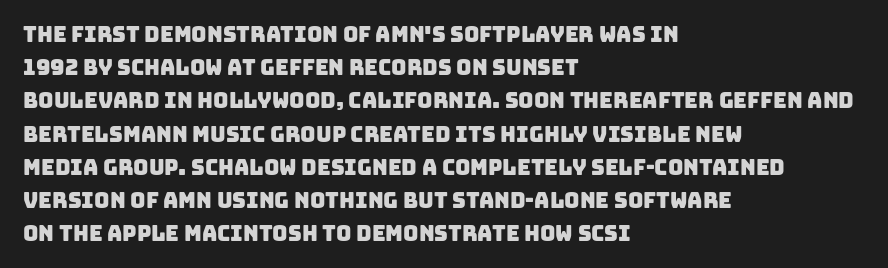
{"underline": "no", "align": "left", "line_spacing": "normal", "line_spacing_ratio": 1.58, "letter_spacing": "normal", "letter_spacing_em": 0.0, "glyph_px": 21}
